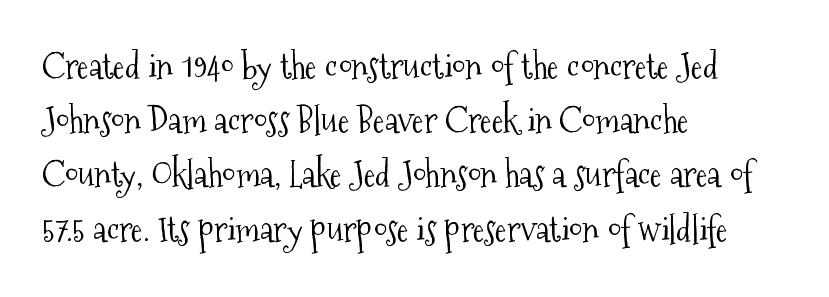
The image shows 35 px light, condensed serif type, upright; set left-aligned, normal line spacing (1.55x), normal letter spacing, not underlined; medium stroke contrast and a medium x-height.
